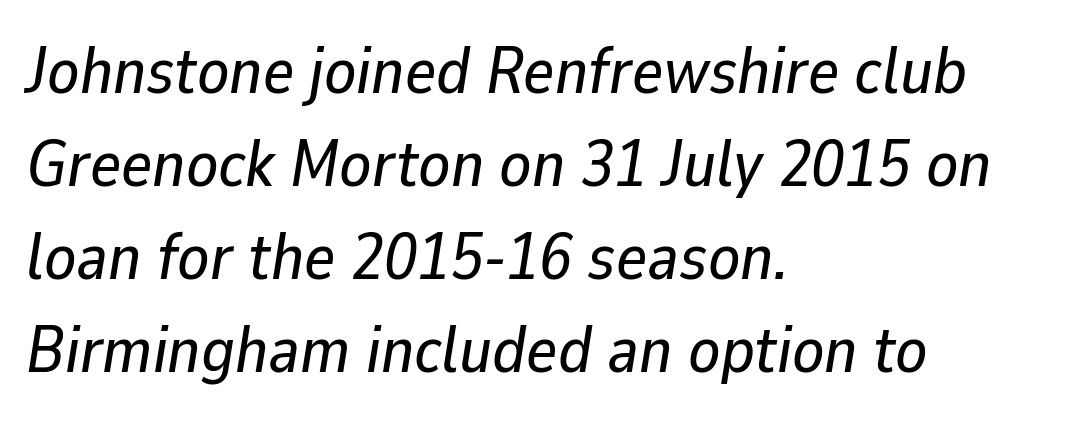
{"italic": "yes", "lean": "right", "slant_degrees": 9, "width": "normal", "stroke_contrast": "low", "x_height": "medium", "monospaced": "no", "underline": "no", "align": "left", "line_spacing": "normal", "line_spacing_ratio": 1.41, "letter_spacing": "normal", "letter_spacing_em": 0.0, "glyph_px": 66}
